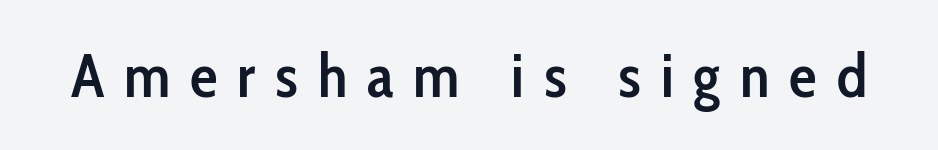
{"serif": "no", "italic": "no", "bold": "semi", "weight": "semibold", "width": "condensed", "stroke_contrast": "low", "x_height": "medium", "monospaced": "no", "underline": "no", "letter_spacing": "wide", "letter_spacing_em": 0.32, "glyph_px": 62}
